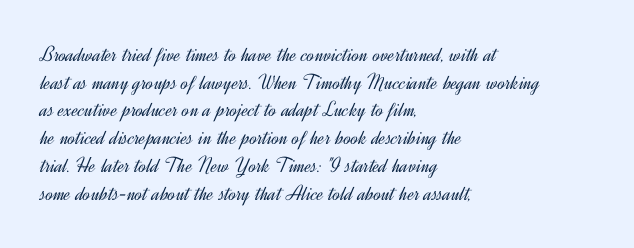
{"bold": "no", "underline": "no", "align": "left", "line_spacing": "normal", "line_spacing_ratio": 1.26, "letter_spacing": "normal", "letter_spacing_em": 0.0, "glyph_px": 22}
